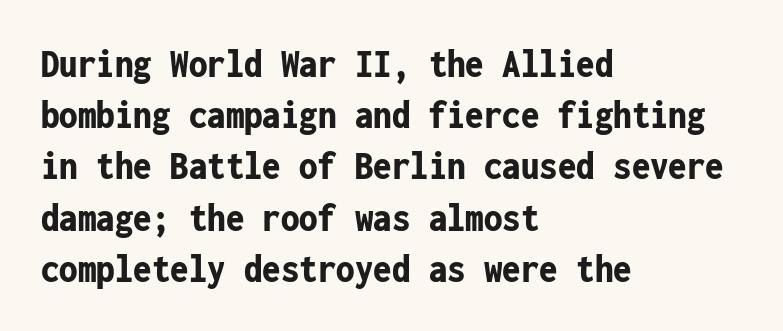
Q: Is the text bold? A: Yes.
Q: Is the text italic (slanted)? A: No, it is upright.
Q: Is the typeface a serif or a sans-serif typeface? A: Sans-serif.
Q: Is the text underlined? A: No.
Q: How is the paragraph aligned? A: Left-aligned.
Q: Is the spacing between letters normal or unusually wide? A: Normal.
Q: Is the spacing between lines tight, normal or loose? A: Normal.
Q: Width (condensed, normal, or wide)? A: Condensed.
Q: Stroke contrast? A: Low.
Q: x-height? A: Medium.
Q: Monospaced? A: Yes.
